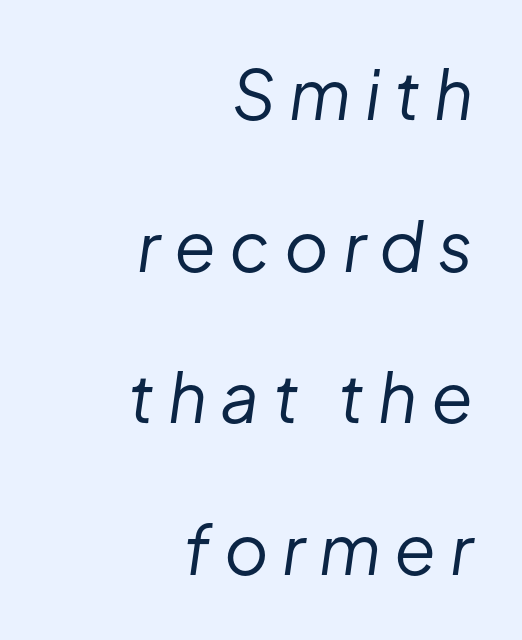
Q: Is the text bold? A: No.
Q: Is the text italic (slanted)? A: Yes, it leans right by about 8 degrees.
Q: Is the text underlined? A: No.
Q: How is the paragraph aligned? A: Right-aligned.
Q: Is the spacing between letters normal or unusually wide? A: Unusually wide.
Q: Is the spacing between lines tight, normal or loose? A: Loose.
Q: Width (condensed, normal, or wide)? A: Normal.
Q: Stroke contrast? A: Low.
Q: x-height? A: Medium.
Q: Monospaced? A: No.
